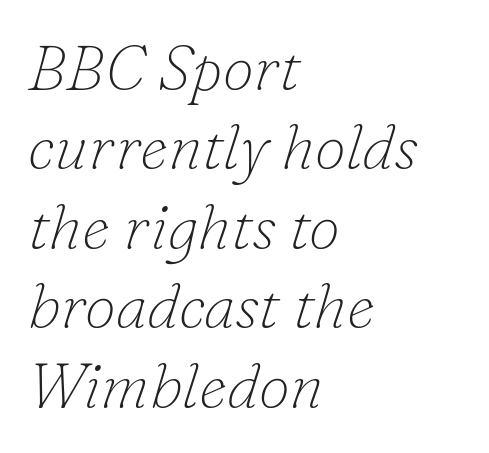
Q: Is the text bold? A: No.
Q: Is the text italic (slanted)? A: Yes, it leans right by about 16 degrees.
Q: Is the typeface a serif or a sans-serif typeface? A: Serif.
Q: Is the text underlined? A: No.
Q: How is the paragraph aligned? A: Left-aligned.
Q: Is the spacing between letters normal or unusually wide? A: Normal.
Q: Is the spacing between lines tight, normal or loose? A: Normal.
Q: Width (condensed, normal, or wide)? A: Normal.
Q: Stroke contrast? A: Low.
Q: x-height? A: Small.
Q: Monospaced? A: No.
